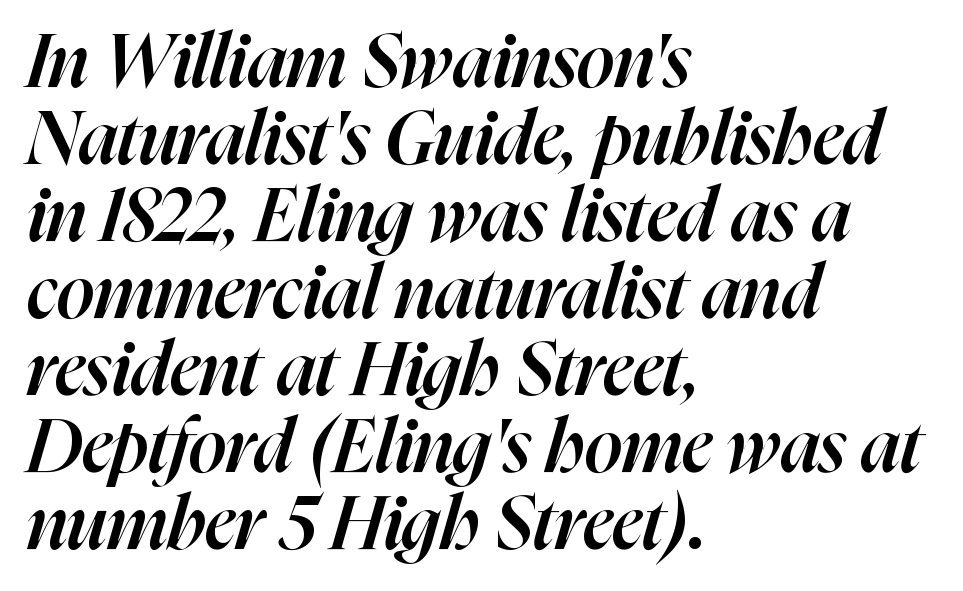
{"italic": "yes", "lean": "right", "slant_degrees": 16, "bold": "semi", "weight": "semibold", "width": "normal", "stroke_contrast": "high", "x_height": "medium", "monospaced": "no", "underline": "no", "align": "left", "line_spacing": "tight", "line_spacing_ratio": 1.04, "letter_spacing": "normal", "letter_spacing_em": 0.0, "glyph_px": 74}
